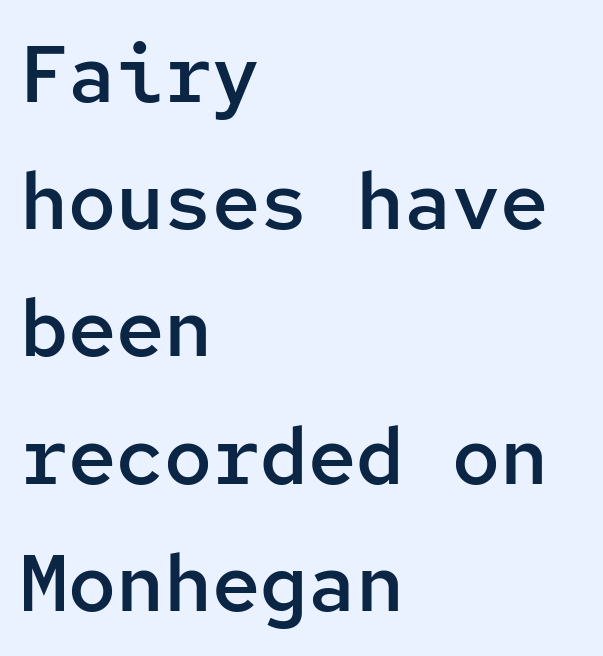
Q: Is the text bold? A: Semi-bold.
Q: Is the text italic (slanted)? A: No, it is upright.
Q: Is the typeface a serif or a sans-serif typeface? A: Sans-serif.
Q: Is the text underlined? A: No.
Q: How is the paragraph aligned? A: Left-aligned.
Q: Is the spacing between letters normal or unusually wide? A: Normal.
Q: Is the spacing between lines tight, normal or loose? A: Normal.
Q: Width (condensed, normal, or wide)? A: Normal.
Q: Stroke contrast? A: Low.
Q: x-height? A: Medium.
Q: Monospaced? A: Yes.
